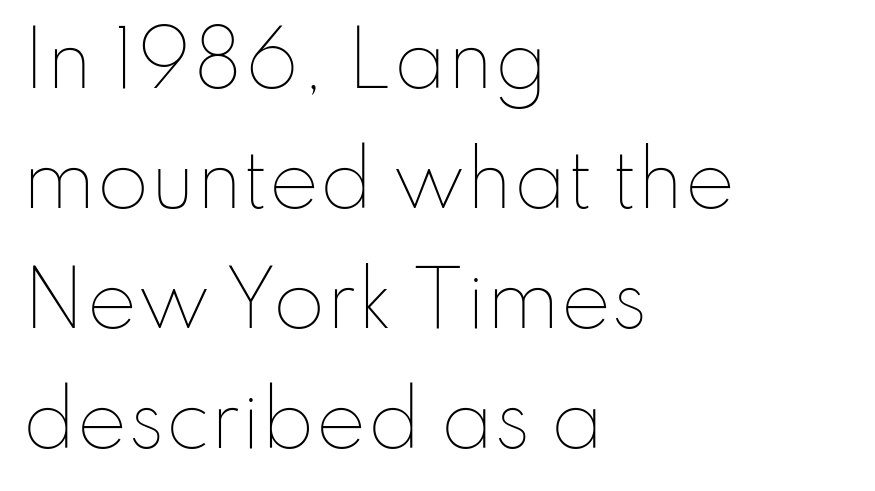
The gaps between neighbouring characters are ordinary and unremarkable. Left-aligned paragraph, ragged on the right. A clean baseline with only descenders dipping below it. Italic: no, the glyphs are upright roman.
